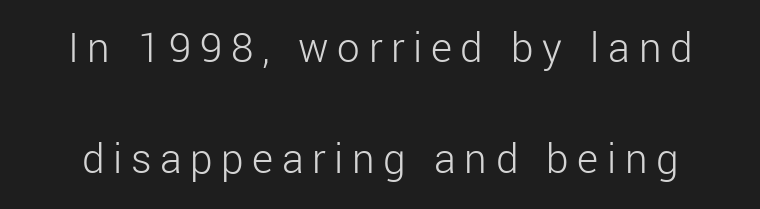
{"serif": "no", "italic": "no", "bold": "no", "weight": "light", "width": "normal", "stroke_contrast": "low", "x_height": "medium", "monospaced": "no", "underline": "no", "line_spacing": "loose", "line_spacing_ratio": 2.46, "glyph_px": 45}
